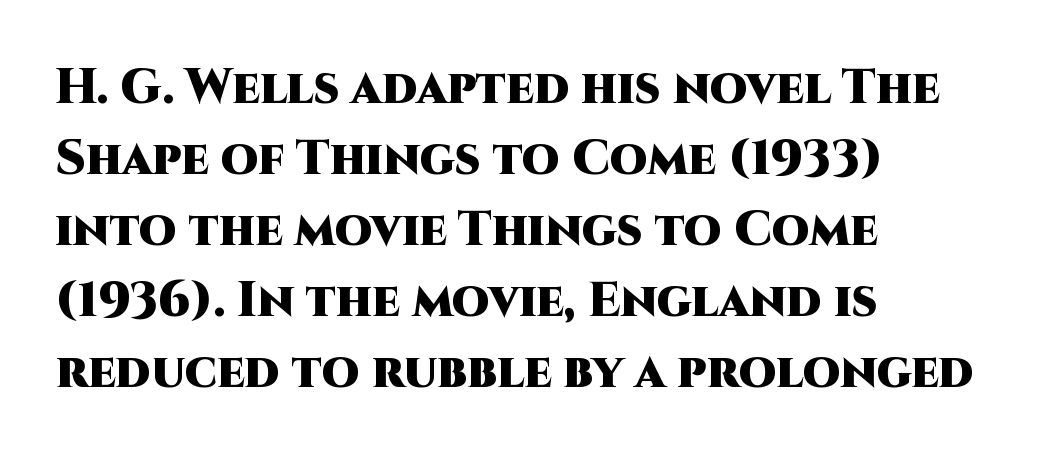
Heft: maximum for text — a bold. Evenly set lines give the paragraph a standard silhouette. The gaps between neighbouring characters are ordinary and unremarkable. Think of a printed novel: that variable character pitch is what you see here. This sample uses an upright cut, with every glyph sitting square on the baseline.
